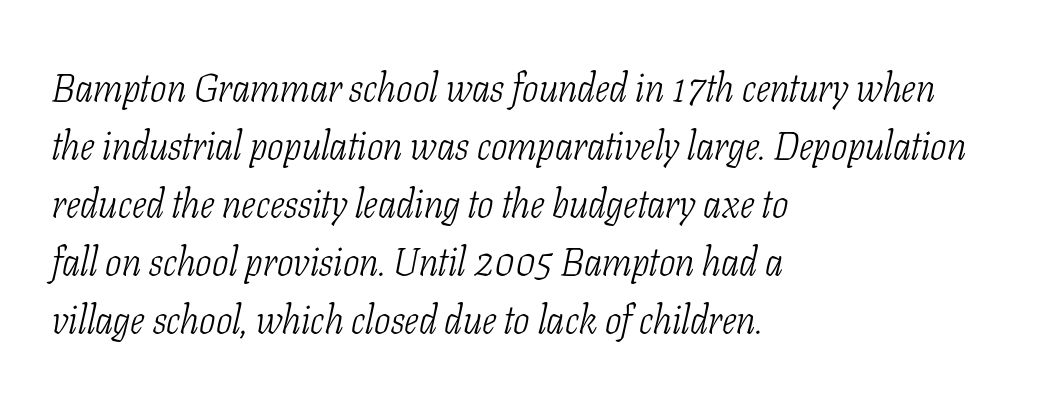
Q: Is the text bold? A: No.
Q: Is the text italic (slanted)? A: Yes, it leans right by about 11 degrees.
Q: Is the typeface a serif or a sans-serif typeface? A: Serif.
Q: Is the text underlined? A: No.
Q: How is the paragraph aligned? A: Left-aligned.
Q: Is the spacing between letters normal or unusually wide? A: Normal.
Q: Is the spacing between lines tight, normal or loose? A: Normal.
Q: Width (condensed, normal, or wide)? A: Condensed.
Q: Stroke contrast? A: Low.
Q: x-height? A: Medium.
Q: Monospaced? A: No.
